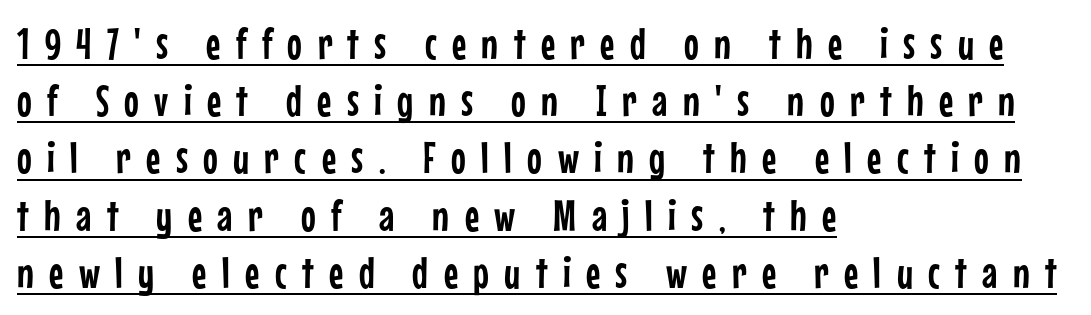
The image shows 44 px condensed sans-serif type, upright; set left-aligned, normal line spacing (1.3x), unusually wide letter spacing (+0.35 em), underlined; low stroke contrast and a medium x-height.
